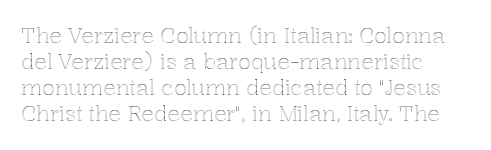
The typesetter chose a ragged-right arrangement here. The type sits square on the baseline with zero lean. There is no visible air inserted between adjacent glyphs. Has an underline been added? It has not.
